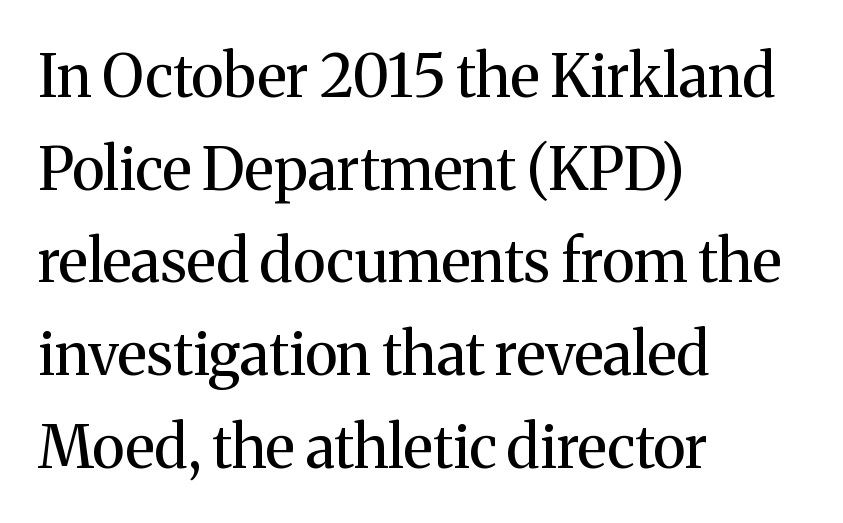
The image shows 59 px regular-weight serif type, upright; set left-aligned, normal line spacing (1.57x), normal letter spacing, not underlined; medium stroke contrast and a medium x-height.
